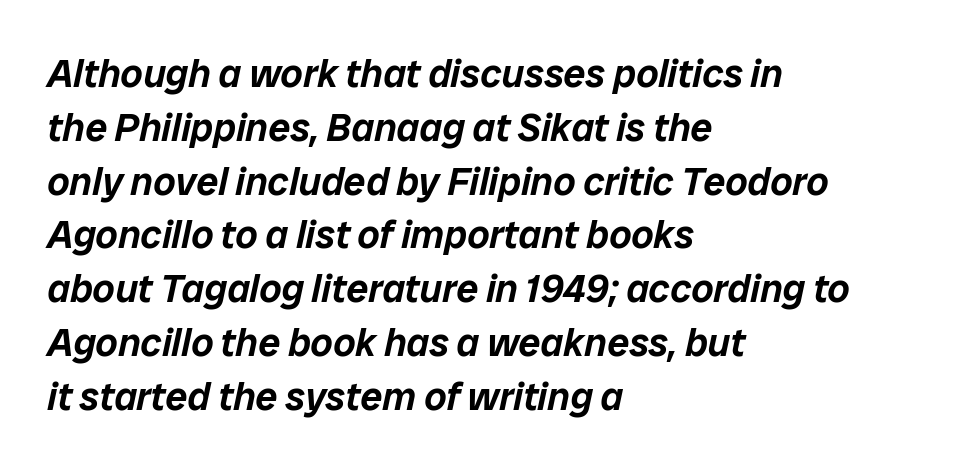
The letters are slanted; this is an italic face. Each line starts at the same left margin while the right side varies. Only glyphs here, with clear space below each row. Summary of vertical rhythm: regular, with standard interline spacing. Spacing verdict: proportional, widths tailored to each character. Spacing between characters is what you'd get straight out of the box.
